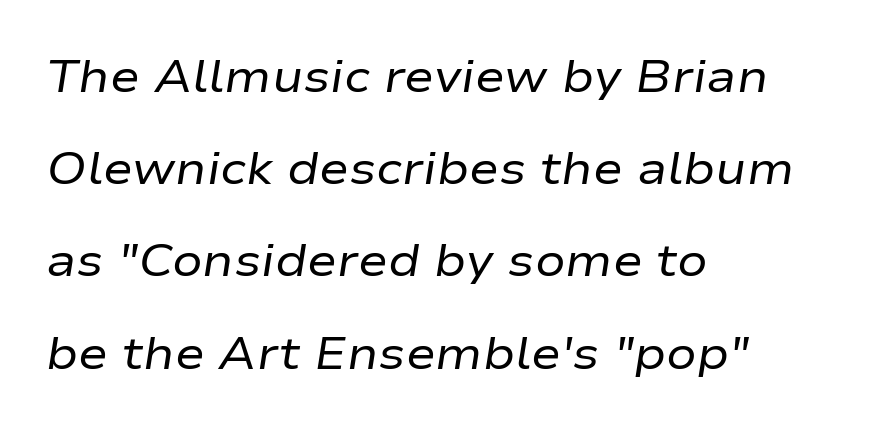
Q: Is the text bold? A: No.
Q: Is the text italic (slanted)? A: Yes, it leans right by about 9 degrees.
Q: Is the text underlined? A: No.
Q: How is the paragraph aligned? A: Left-aligned.
Q: Is the spacing between letters normal or unusually wide? A: Normal.
Q: Is the spacing between lines tight, normal or loose? A: Loose.
Q: Width (condensed, normal, or wide)? A: Wide.
Q: Stroke contrast? A: Low.
Q: x-height? A: Medium.
Q: Monospaced? A: No.
